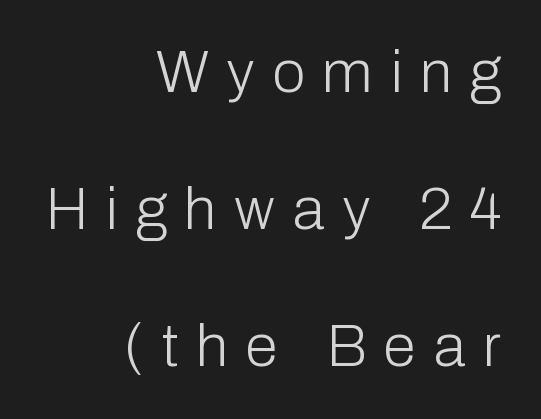
A great deal of white space separates one row of letters from the next. The rendering inserts visible extra space after every character. Descenders are the only things crossing below the line. The cut favours lightness, reaching ordinary text weight at its darkest. No feet cap the strokes, marking this as sans-serif type.
